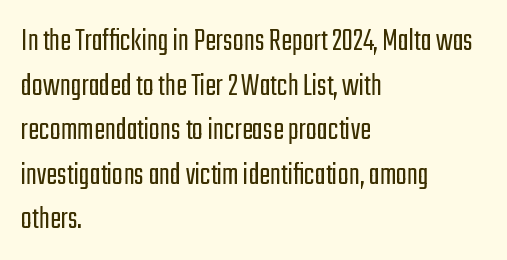
{"serif": "no", "italic": "no", "bold": "no", "weight": "light", "width": "condensed", "stroke_contrast": "low", "x_height": "medium", "monospaced": "no", "underline": "no", "align": "left", "line_spacing": "normal", "line_spacing_ratio": 1.35, "letter_spacing": "normal", "letter_spacing_em": 0.0, "glyph_px": 33}
